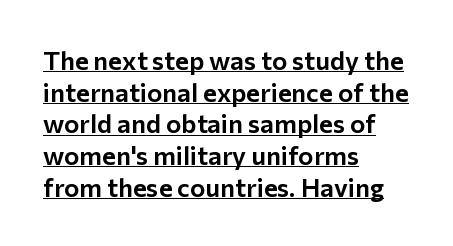
The rendering anchors every line to the left-hand side. Letter spacing: default. Emphasis is given by a line drawn under the lettering. Do the letters lean? They stand straight.
